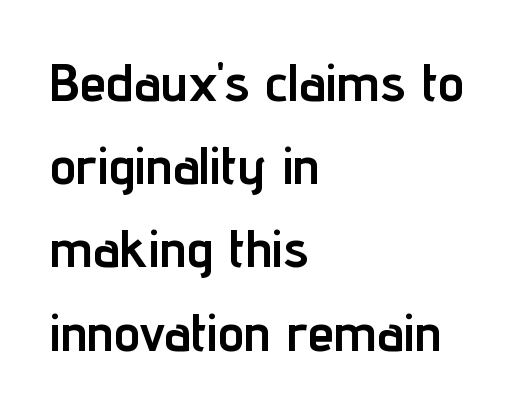
The image shows 53 px semibold, condensed sans-serif type, upright; set left-aligned, normal line spacing (1.57x), normal letter spacing, not underlined; low stroke contrast and a medium x-height.
